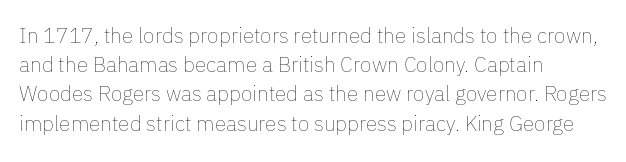
{"italic": "no", "bold": "no", "underline": "no", "align": "left", "line_spacing": "normal", "line_spacing_ratio": 1.39, "letter_spacing": "normal", "letter_spacing_em": 0.0, "glyph_px": 21}
